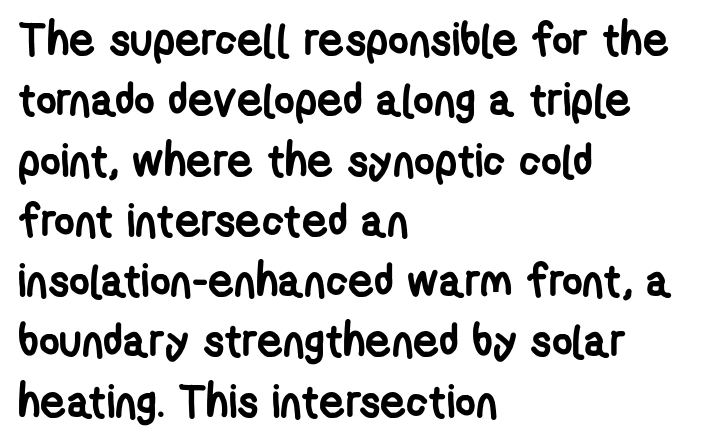
Q: Is the text bold? A: Yes.
Q: Is the typeface a serif or a sans-serif typeface? A: Sans-serif.
Q: Is the text underlined? A: No.
Q: How is the paragraph aligned? A: Left-aligned.
Q: Is the spacing between letters normal or unusually wide? A: Normal.
Q: Is the spacing between lines tight, normal or loose? A: Normal.
Q: Width (condensed, normal, or wide)? A: Condensed.
Q: Stroke contrast? A: Low.
Q: x-height? A: Medium.
Q: Monospaced? A: No.
